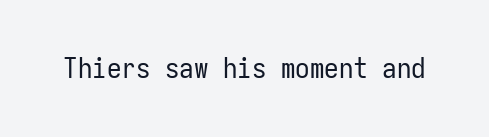
Q: Is the text bold? A: No.
Q: Is the text italic (slanted)? A: No, it is upright.
Q: Is the typeface a serif or a sans-serif typeface? A: Sans-serif.
Q: Is the text underlined? A: No.
Q: Is the spacing between letters normal or unusually wide? A: Normal.
Q: Width (condensed, normal, or wide)? A: Condensed.
Q: Stroke contrast? A: Low.
Q: x-height? A: Medium.
Q: Monospaced? A: Yes.
